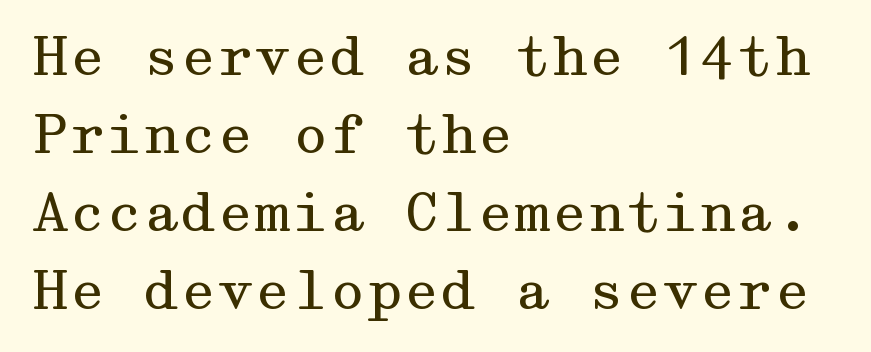
Q: Is the text bold? A: No.
Q: Is the text italic (slanted)? A: No, it is upright.
Q: Is the typeface a serif or a sans-serif typeface? A: Serif.
Q: Is the text underlined? A: No.
Q: How is the paragraph aligned? A: Left-aligned.
Q: Is the spacing between letters normal or unusually wide? A: Normal.
Q: Is the spacing between lines tight, normal or loose? A: Normal.
Q: Width (condensed, normal, or wide)? A: Wide.
Q: Stroke contrast? A: Medium.
Q: x-height? A: Medium.
